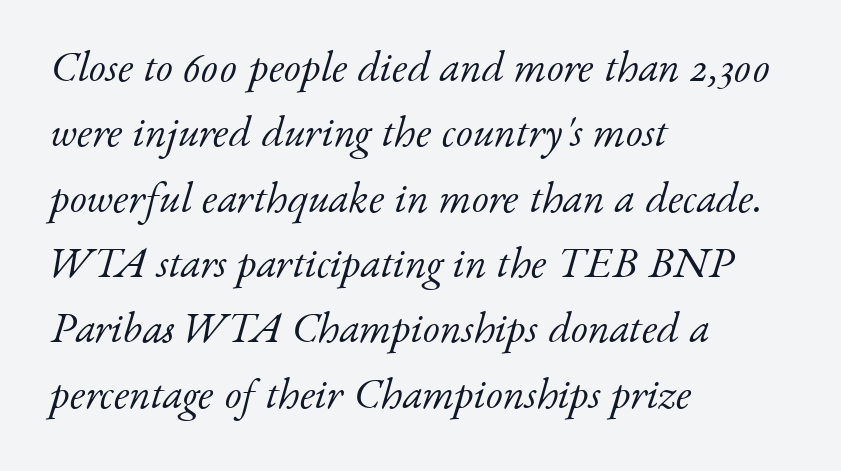
{"serif": "yes", "italic": "yes", "lean": "right", "slant_degrees": 17, "bold": "no", "weight": "light", "width": "normal", "stroke_contrast": "low", "x_height": "small", "monospaced": "no", "underline": "no", "align": "left", "line_spacing": "normal", "line_spacing_ratio": 1.52, "letter_spacing": "normal", "letter_spacing_em": 0.0, "glyph_px": 43}
